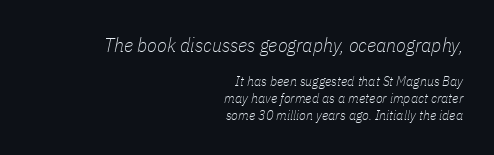
A typesetter would call this zero additional tracking. Reading top to bottom, the characters get smaller at the block break. Only glyphs here, with clear space below each row. These glyphs show unthickened strokes, regular width or finer. The compositor pushed each line to the right boundary.
